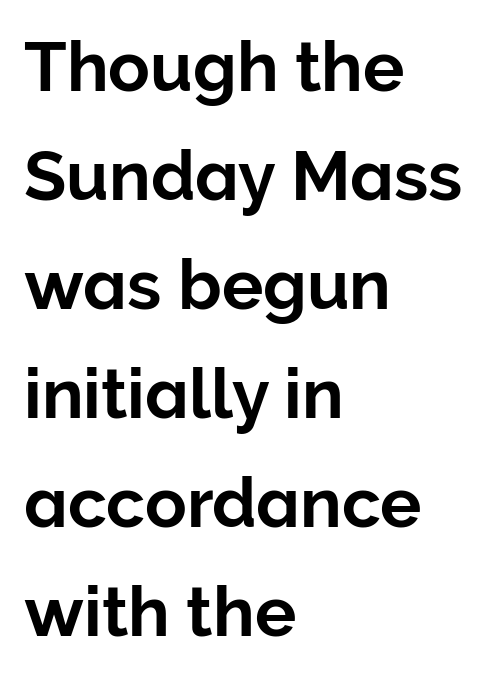
You could call the tracking neutral — neither tight nor loose. Decoration check: the copy has no underline. You can tell it's not italic because the verticals are truly vertical. Where is the straight margin? On the left. Nothing sits at the stroke ends, so this counts as sans-serif.
